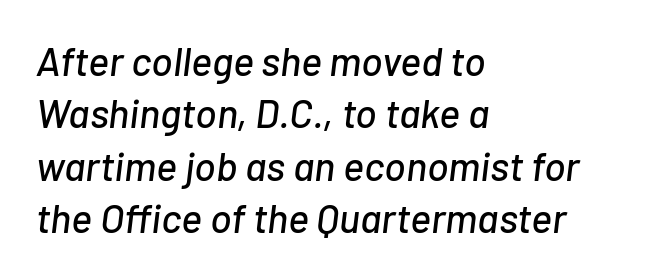
Reading down the block, your eye returns to a fixed left position each line. The string is rendered with underlining switched off. Observe the lean: these are italic letterforms. Each letter keeps its own natural width here, so spacing adapts to shape.
